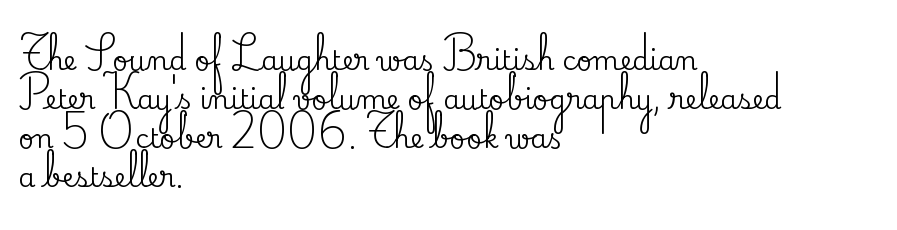
This block has exactly the height ordinary leading produces. The specimen reads as upright at a glance. Letters rest on an invisible, unmarked baseline. Compared with typical body copy, the letter spacing here is the same.
